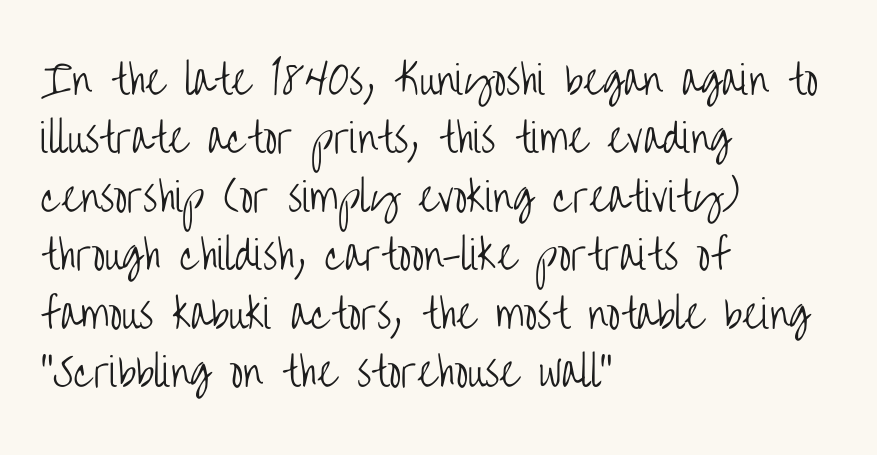
The image shows 39 px light, condensed sans-serif type, upright; set left-aligned, normal line spacing (1.5x), normal letter spacing, not underlined; low stroke contrast and a large x-height.
